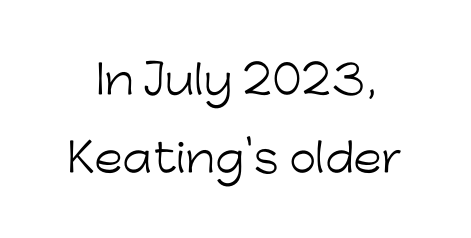
{"serif": "no", "italic": "no", "bold": "no", "weight": "light", "width": "normal", "stroke_contrast": "low", "x_height": "medium", "monospaced": "no", "underline": "no", "line_spacing": "loose", "line_spacing_ratio": 2.01, "letter_spacing": "normal", "letter_spacing_em": 0.0, "glyph_px": 39}
